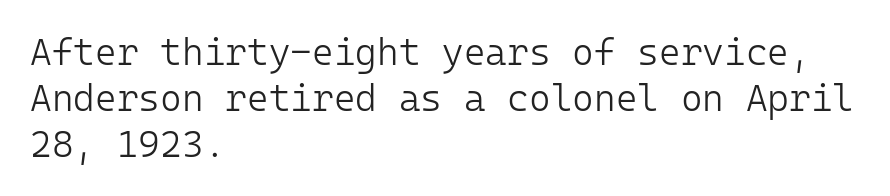
The image shows 37 px light sans-serif type, upright, monospaced; set left-aligned, line spacing 1.24x, normal letter spacing, not underlined; low stroke contrast and a medium x-height.
